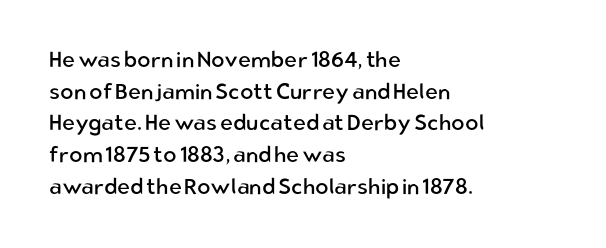
{"italic": "no", "bold": "no", "underline": "no", "align": "left", "line_spacing": "normal", "line_spacing_ratio": 1.44, "letter_spacing": "normal", "letter_spacing_em": 0.0, "glyph_px": 22}
